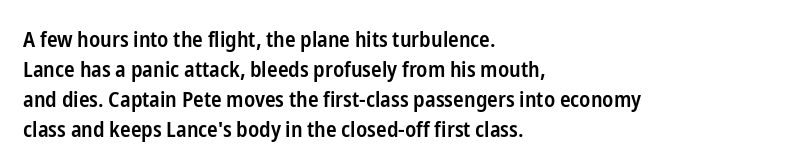
{"italic": "no", "bold": "semi", "underline": "no", "align": "left", "line_spacing": "normal", "line_spacing_ratio": 1.37, "letter_spacing": "normal", "letter_spacing_em": 0.0, "glyph_px": 22}
